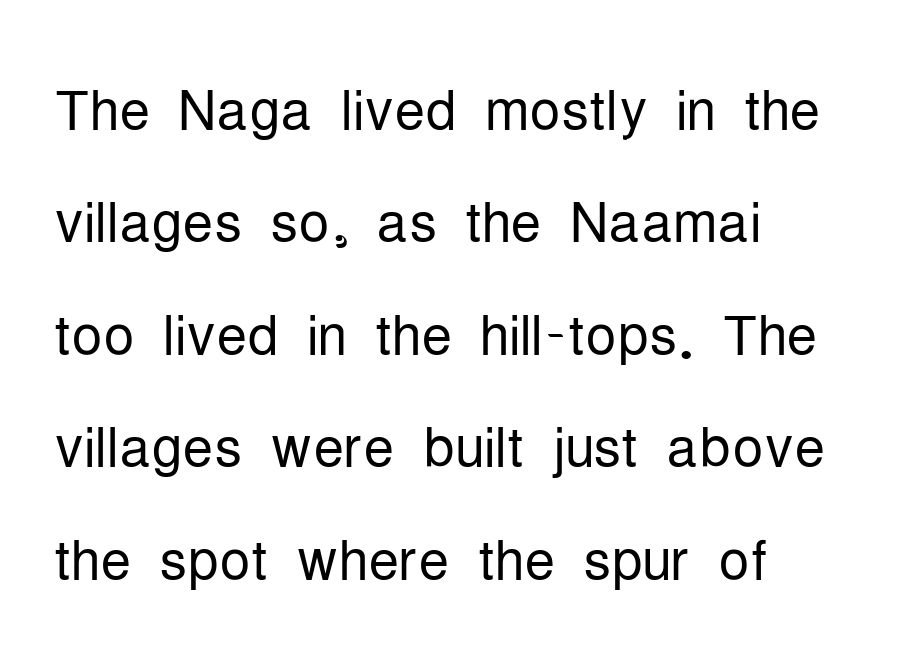
The image shows 77 px light, condensed sans-serif type, upright; set left-aligned, normal line spacing (1.46x), normal letter spacing, not underlined; low stroke contrast and a medium x-height.
